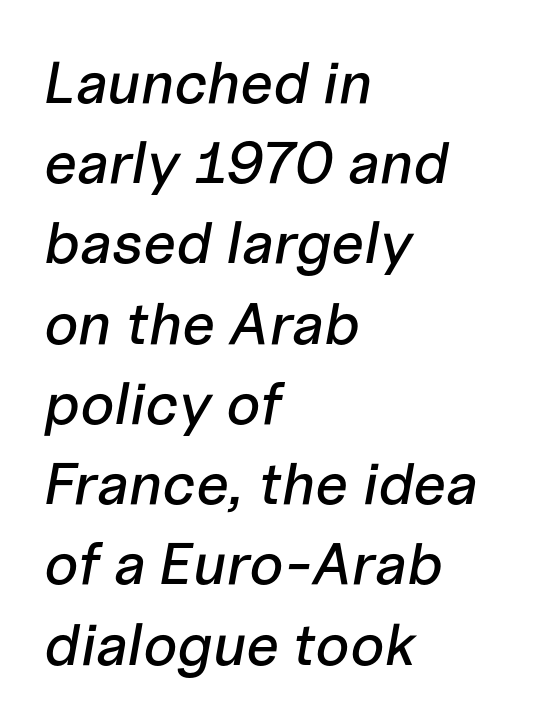
Q: Is the text italic (slanted)? A: Yes, it leans right by about 10 degrees.
Q: Is the text underlined? A: No.
Q: How is the paragraph aligned? A: Left-aligned.
Q: Is the spacing between letters normal or unusually wide? A: Normal.
Q: Is the spacing between lines tight, normal or loose? A: Normal.
Q: Width (condensed, normal, or wide)? A: Normal.
Q: Stroke contrast? A: Low.
Q: x-height? A: Medium.
Q: Monospaced? A: No.
